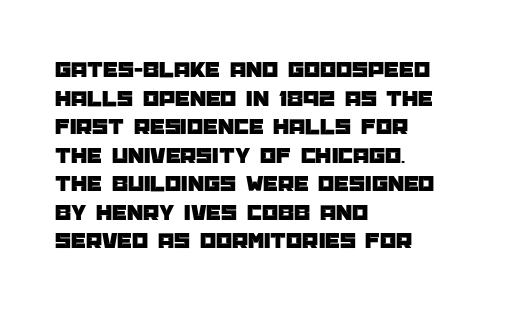
The image shows 23 px text type, upright; set left-aligned, line spacing 1.24x, normal letter spacing, not underlined.
